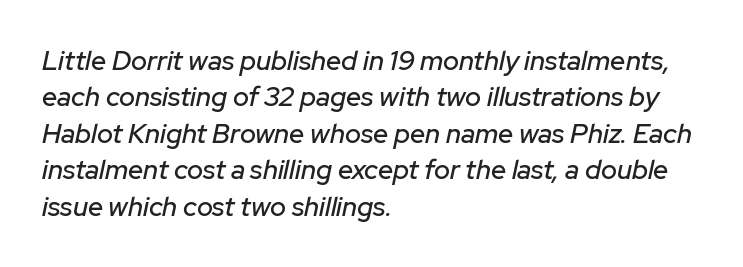
The image shows 27 px text type, italic (leaning right); set left-aligned, normal line spacing (1.35x), normal letter spacing, not underlined.
